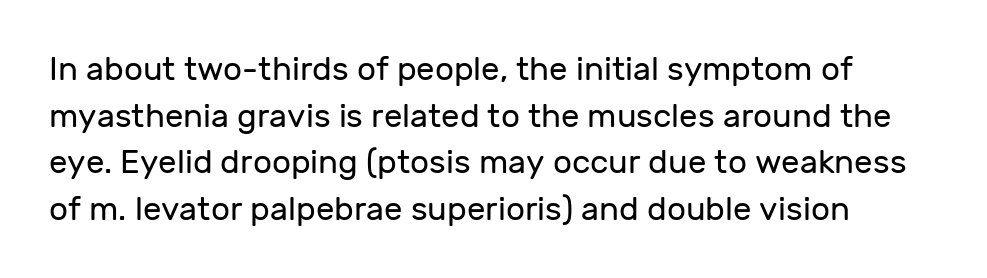
{"serif": "no", "italic": "no", "bold": "no", "weight": "regular", "width": "normal", "stroke_contrast": "low", "x_height": "medium", "monospaced": "no", "underline": "no", "line_spacing": "normal", "line_spacing_ratio": 1.41, "letter_spacing": "normal", "letter_spacing_em": 0.0, "glyph_px": 33}
